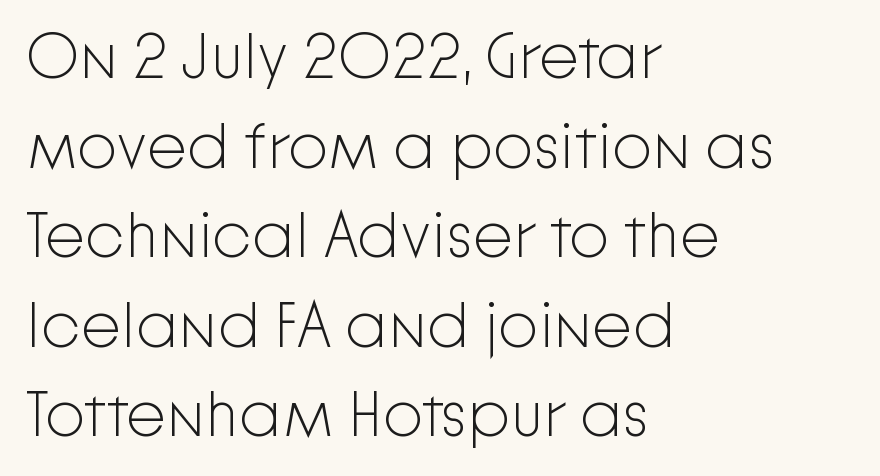
Q: Is the text bold? A: No.
Q: Is the text italic (slanted)? A: No, it is upright.
Q: Is the typeface a serif or a sans-serif typeface? A: Sans-serif.
Q: Is the text underlined? A: No.
Q: How is the paragraph aligned? A: Left-aligned.
Q: Is the spacing between letters normal or unusually wide? A: Normal.
Q: Is the spacing between lines tight, normal or loose? A: Normal.
Q: Width (condensed, normal, or wide)? A: Normal.
Q: Stroke contrast? A: Low.
Q: x-height? A: Medium.
Q: Monospaced? A: No.
